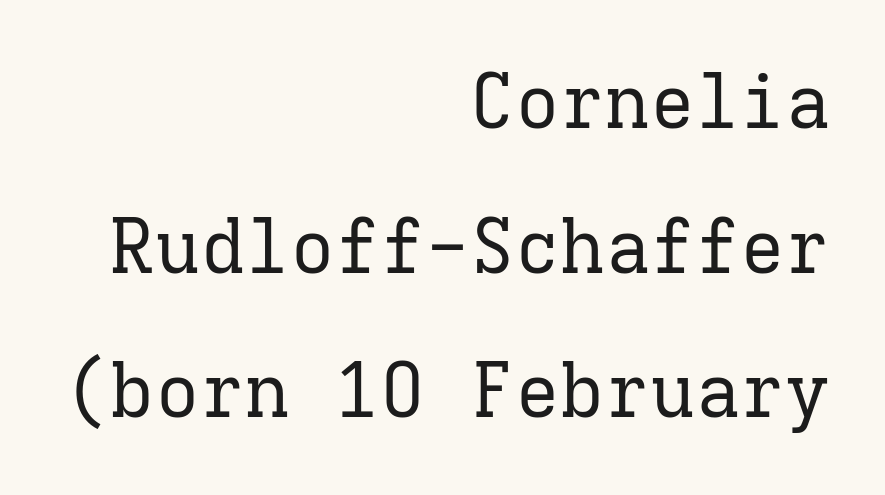
Q: Is the text bold? A: No.
Q: Is the text italic (slanted)? A: No, it is upright.
Q: Is the typeface a serif or a sans-serif typeface? A: Serif.
Q: Is the text underlined? A: No.
Q: How is the paragraph aligned? A: Right-aligned.
Q: Is the spacing between letters normal or unusually wide? A: Normal.
Q: Is the spacing between lines tight, normal or loose? A: Loose.
Q: Width (condensed, normal, or wide)? A: Normal.
Q: Stroke contrast? A: Low.
Q: x-height? A: Medium.
Q: Monospaced? A: Yes.
